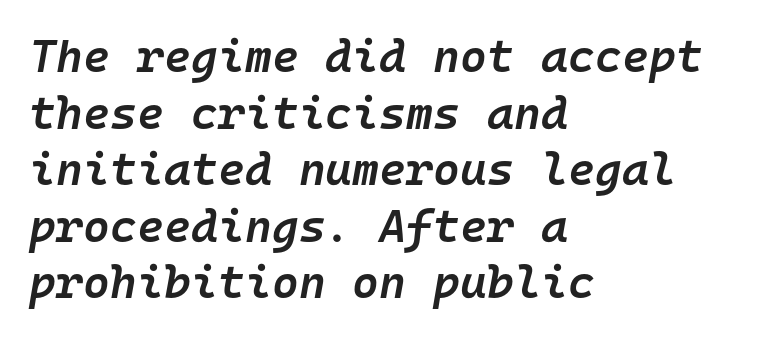
Characters follow at the spacing the type designer built in. Compared with an ordinary text face, these strokes are moderately heavier — a semibold. The whole block is typeset with a tilt. This rendering uses left alignment, leaving the right contour irregular. Descenders hang freely into open space.
